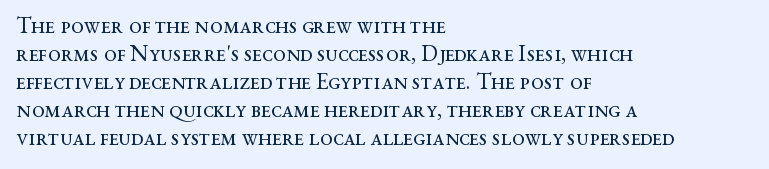
The image shows 23 px text type, upright; set left-aligned, line spacing 1.22x, normal letter spacing, not underlined.
